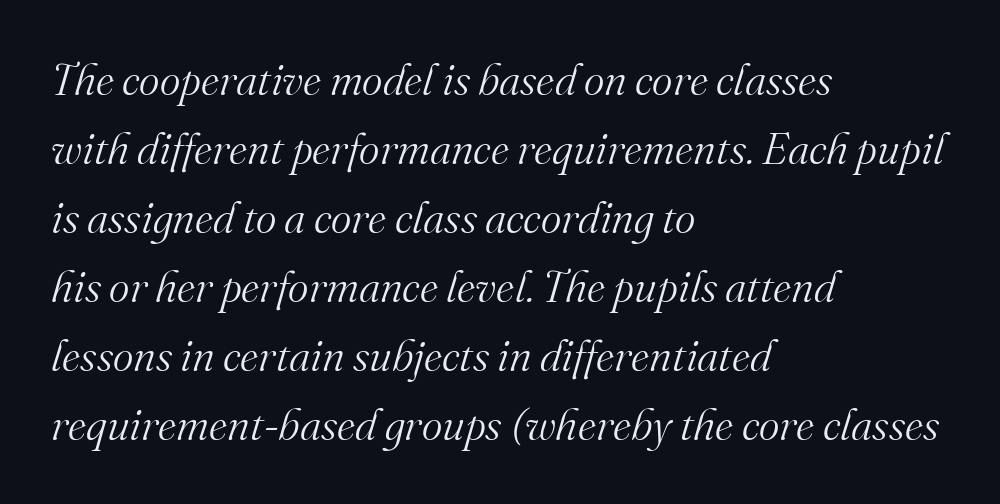
The image shows 44 px light serif type, italic (leaning right); set left-aligned, normal line spacing (1.57x), normal letter spacing, not underlined; medium stroke contrast and a small x-height.
